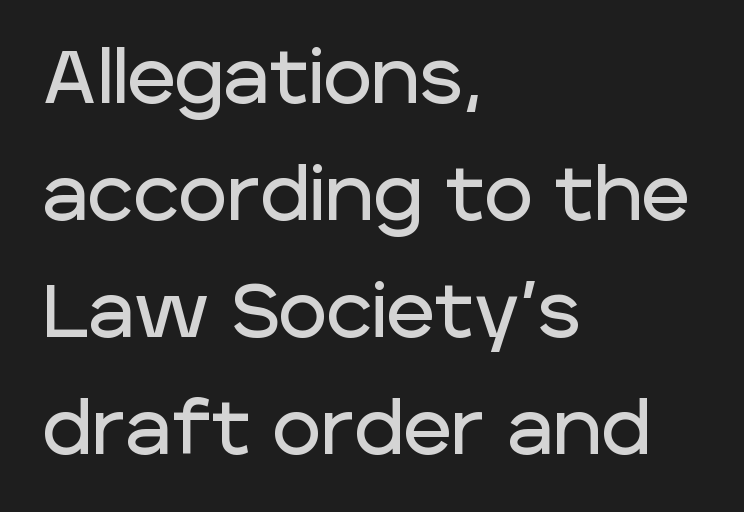
The letters stand upright; this is a roman face. Is this a sans? Yes — the strokes have no serifs. Anything drawn beneath the words? Only blank space. Left-aligned paragraph, ragged on the right. Vertical spacing — default. The passage shown is typed in a proportional face where columns would drift.
